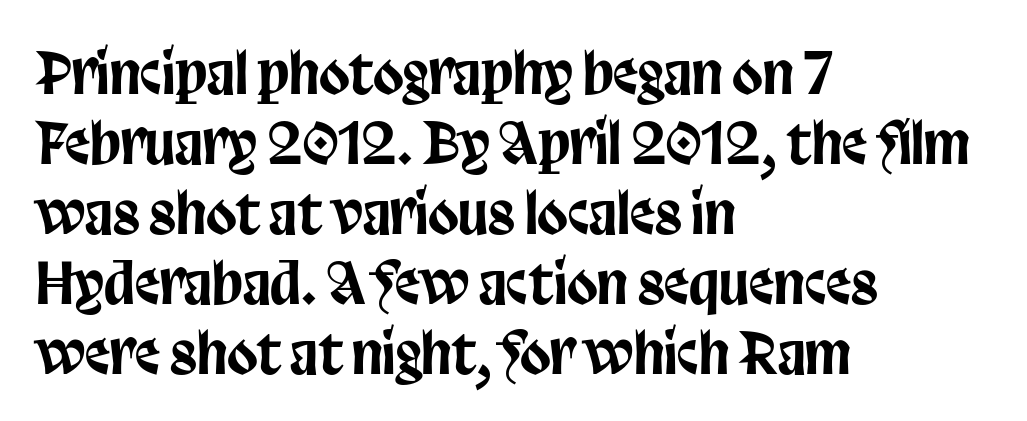
{"serif": "no", "italic": "no", "width": "condensed", "stroke_contrast": "low", "x_height": "large", "monospaced": "no", "underline": "no", "align": "left", "line_spacing": "normal", "line_spacing_ratio": 1.25, "letter_spacing": "normal", "letter_spacing_em": 0.0, "glyph_px": 56}
